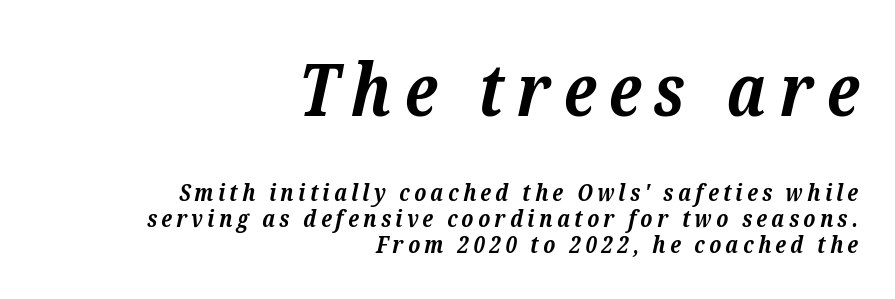
Does the lettering tilt? It does — this is italic. The paragraph shown leans on its right margin. Heft: maximum for text — a bold. Type style note: has serifs. Closely set lines give the paragraph a compact silhouette.
